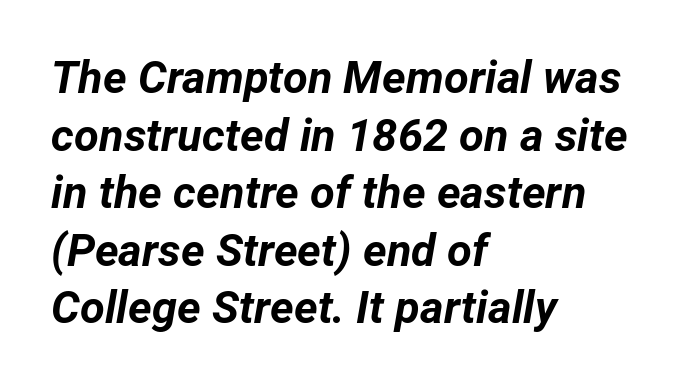
The foot of each line stays bare and open. Each new line begins a customary step beneath the previous one. What weight is shown? A full bold with thick strokes. The face used here is proportionally spaced, like ordinary book or web type. No extra tracking has been applied to these lines.
